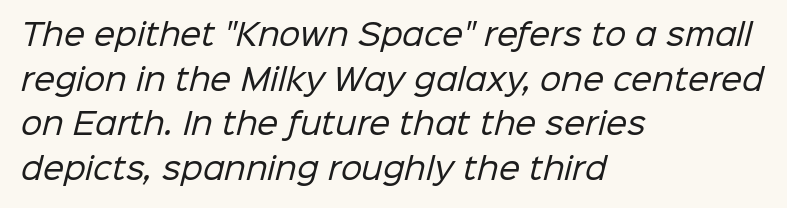
{"serif": "no", "bold": "no", "weight": "regular", "width": "normal", "stroke_contrast": "low", "x_height": "medium", "monospaced": "no", "underline": "no", "align": "left", "line_spacing": "normal", "line_spacing_ratio": 1.49, "letter_spacing": "normal", "letter_spacing_em": 0.0, "glyph_px": 30}
